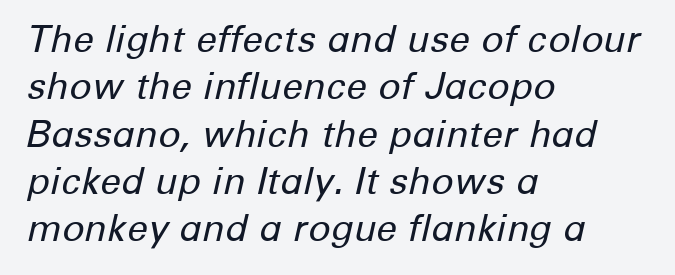
{"italic": "yes", "lean": "right", "slant_degrees": 12, "bold": "no", "weight": "regular", "width": "normal", "stroke_contrast": "low", "x_height": "medium", "monospaced": "no", "underline": "no", "align": "left", "line_spacing": "normal", "line_spacing_ratio": 1.28, "letter_spacing": "normal", "letter_spacing_em": 0.0, "glyph_px": 37}
